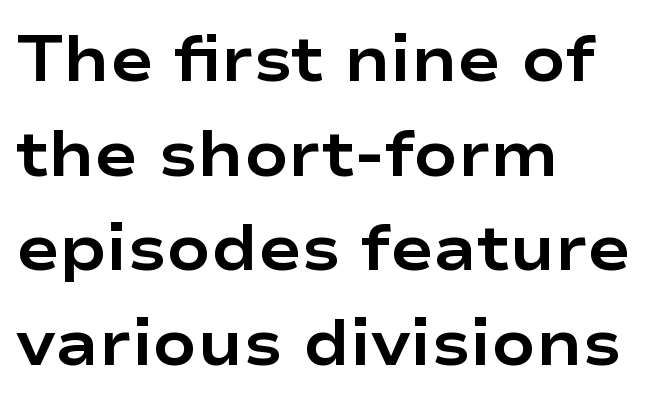
Has an underline been added? It has not. Every letter is thick-stroked: bold, no question. Note the varied advance widths — an 'i' is clearly narrower than an 'm'. Visually the block forms a straight wall on the left and a jagged coastline on the right. Evenly set lines give the paragraph a standard silhouette.
